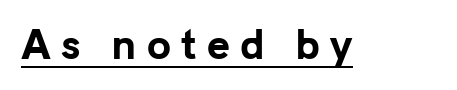
The image shows 39 px bold sans-serif type, upright; set unusually wide letter spacing (+0.26 em), underlined; low stroke contrast and a medium x-height.
